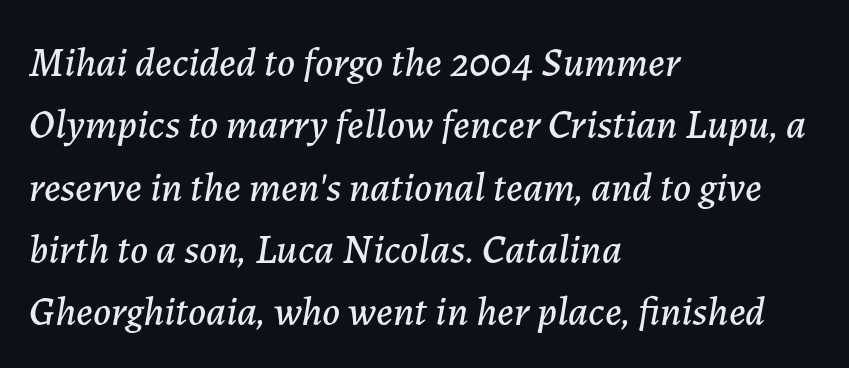
{"italic": "yes", "lean": "right", "slant_degrees": 7, "width": "normal", "stroke_contrast": "low", "x_height": "medium", "monospaced": "no", "underline": "no", "align": "left", "line_spacing": "normal", "line_spacing_ratio": 1.52, "letter_spacing": "normal", "letter_spacing_em": 0.0, "glyph_px": 41}
